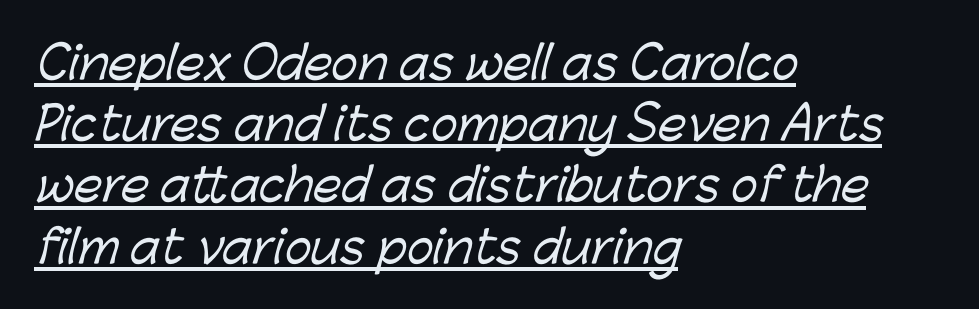
Where is the straight margin? On the left. The line-height multiplier appears to be the usual default. A typesetter would label this face a sans. Somebody hit Ctrl+U on this one — the words are underlined.
